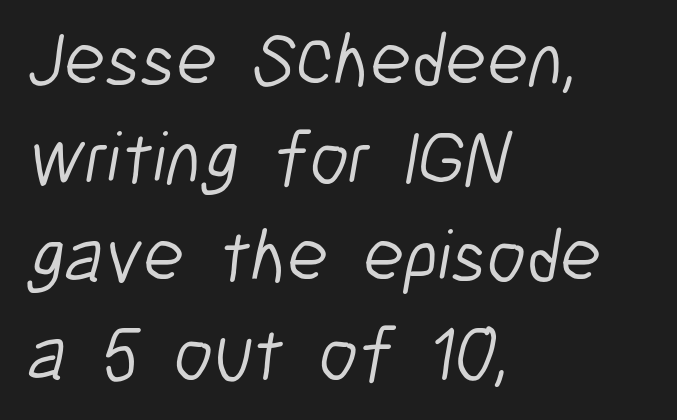
Q: Is the text bold? A: No.
Q: Is the typeface a serif or a sans-serif typeface? A: Sans-serif.
Q: Is the text underlined? A: No.
Q: How is the paragraph aligned? A: Left-aligned.
Q: Is the spacing between letters normal or unusually wide? A: Normal.
Q: Is the spacing between lines tight, normal or loose? A: Normal.
Q: Width (condensed, normal, or wide)? A: Condensed.
Q: Stroke contrast? A: Low.
Q: x-height? A: Medium.
Q: Monospaced? A: No.
